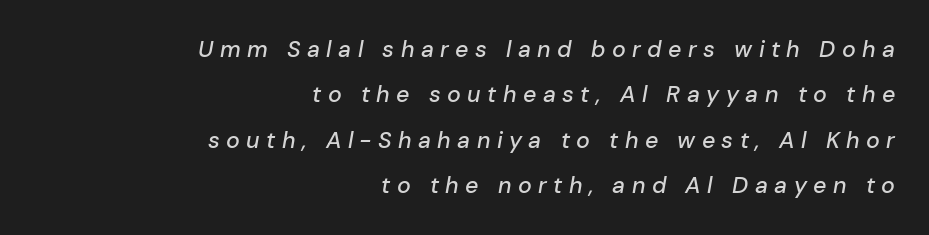
The image shows 23 px text type, italic (leaning right); set right-aligned, loose line spacing (1.97x), unusually wide letter spacing (+0.28 em), not underlined.
